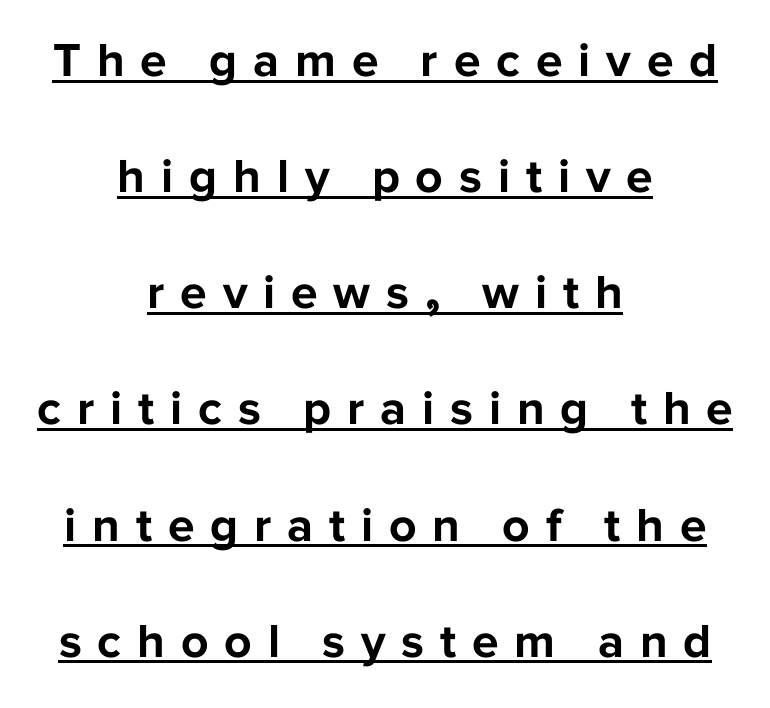
{"serif": "no", "italic": "no", "bold": "yes", "weight": "bold", "width": "normal", "stroke_contrast": "low", "x_height": "medium", "monospaced": "no", "underline": "yes", "align": "center", "line_spacing": "loose", "line_spacing_ratio": 2.42, "letter_spacing": "wide", "letter_spacing_em": 0.33, "glyph_px": 48}
